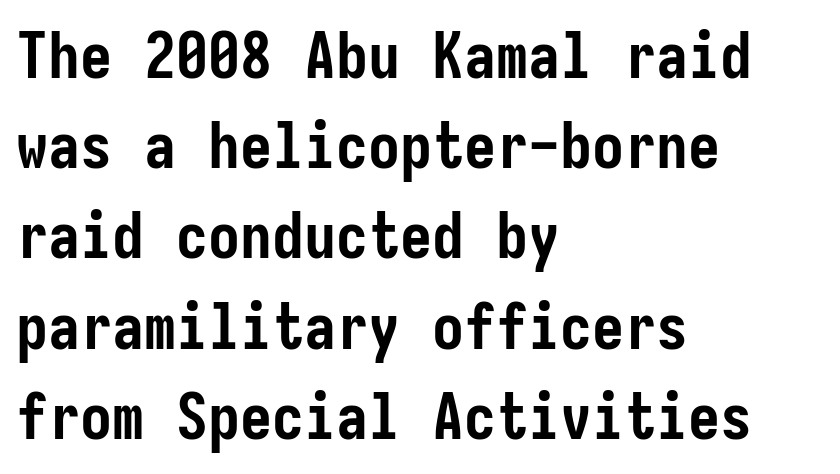
Q: Is the text bold? A: Yes.
Q: Is the text italic (slanted)? A: No, it is upright.
Q: Is the typeface a serif or a sans-serif typeface? A: Sans-serif.
Q: Is the text underlined? A: No.
Q: How is the paragraph aligned? A: Left-aligned.
Q: Is the spacing between letters normal or unusually wide? A: Normal.
Q: Is the spacing between lines tight, normal or loose? A: Normal.
Q: Width (condensed, normal, or wide)? A: Condensed.
Q: Stroke contrast? A: Low.
Q: x-height? A: Medium.
